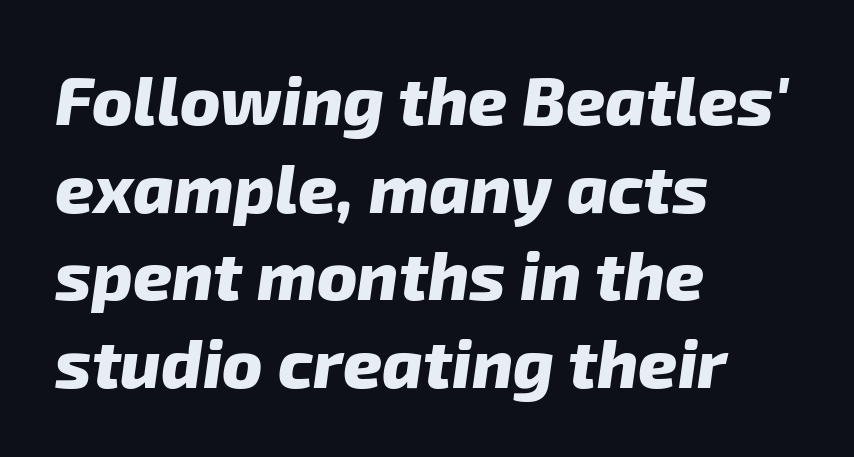
The image shows 68 px heavy sans-serif type; set left-aligned, normal line spacing (1.29x), normal letter spacing, not underlined; low stroke contrast and a medium x-height.
